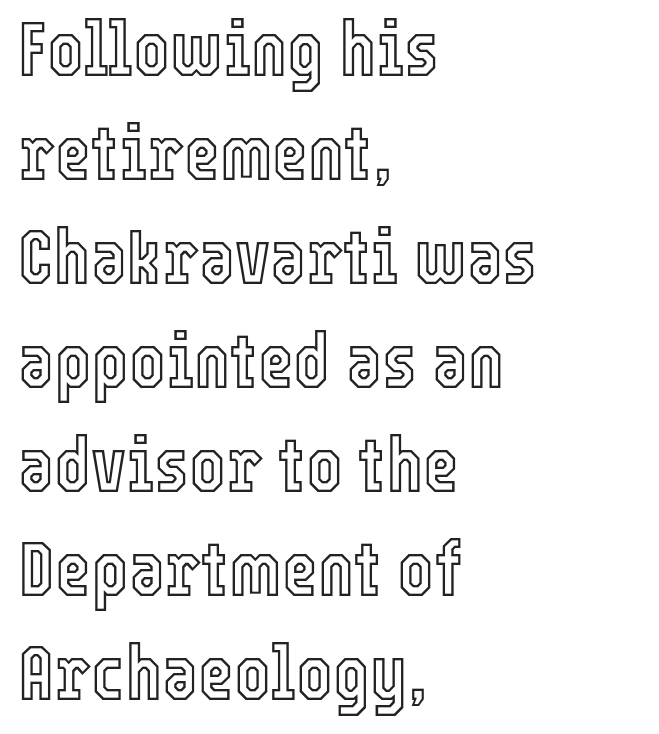
Q: Is the text italic (slanted)? A: No, it is upright.
Q: Is the text underlined? A: No.
Q: How is the paragraph aligned? A: Left-aligned.
Q: Is the spacing between letters normal or unusually wide? A: Normal.
Q: Is the spacing between lines tight, normal or loose? A: Normal.
Q: Width (condensed, normal, or wide)? A: Condensed.
Q: x-height? A: Medium.
Q: Monospaced? A: No.
